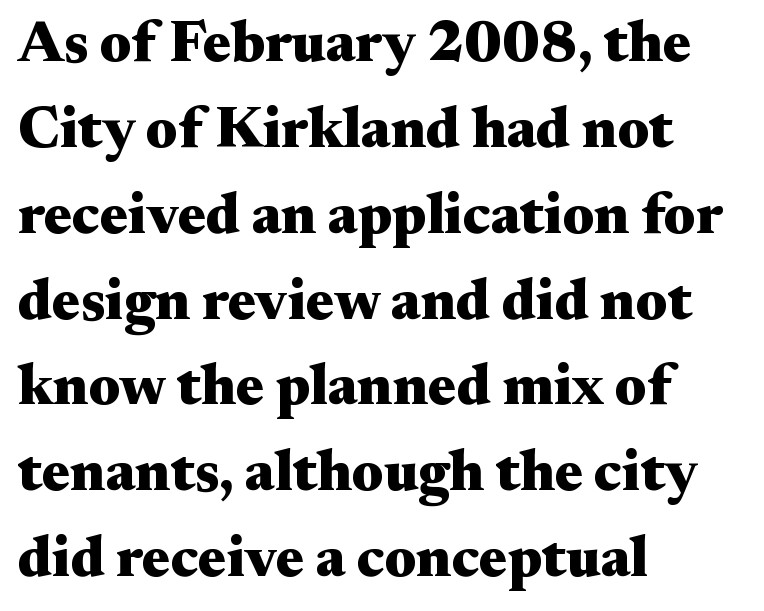
Strong, thick strokes mark this as bold type. Type style note: has serifs. Each word holds together tightly as a unit, with standard inter-letter gaps. Horizontal alignment here is leftward, the default for most running prose. Think of a printed novel: that variable character pitch is what you see here.
